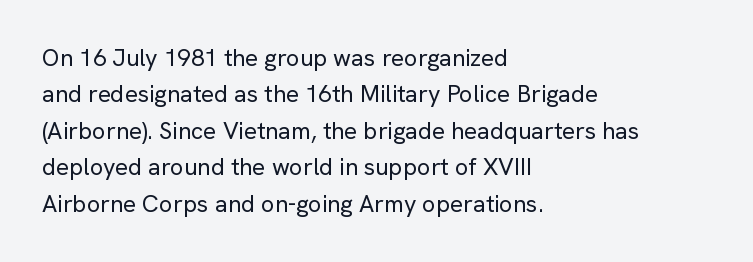
The image shows 24 px text type, upright; set left-aligned, normal line spacing (1.52x), normal letter spacing, not underlined.
